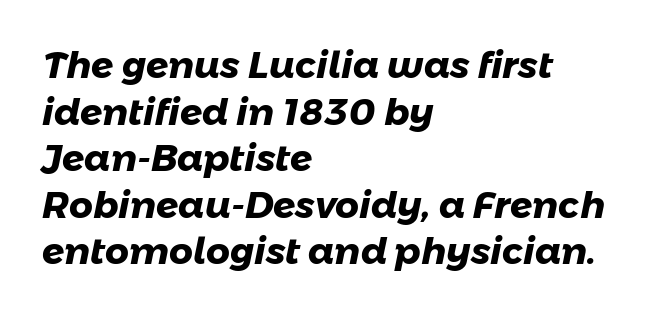
The image shows 37 px heavy sans-serif type; set left-aligned, normal line spacing (1.26x), normal letter spacing, not underlined; low stroke contrast and a medium x-height.
